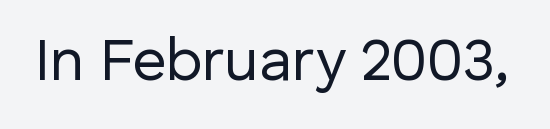
{"serif": "no", "italic": "no", "bold": "no", "weight": "regular", "width": "normal", "stroke_contrast": "low", "x_height": "medium", "monospaced": "no", "underline": "no", "letter_spacing": "normal", "letter_spacing_em": 0.0, "glyph_px": 60}
